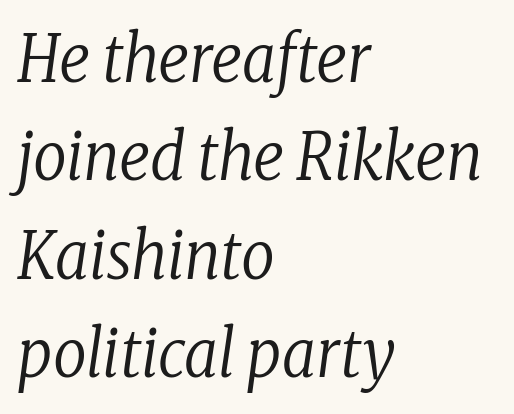
Q: Is the text bold? A: No.
Q: Is the text italic (slanted)? A: Yes, it leans right by about 8 degrees.
Q: Is the typeface a serif or a sans-serif typeface? A: Serif.
Q: Is the text underlined? A: No.
Q: How is the paragraph aligned? A: Left-aligned.
Q: Is the spacing between letters normal or unusually wide? A: Normal.
Q: Is the spacing between lines tight, normal or loose? A: Normal.
Q: Width (condensed, normal, or wide)? A: Condensed.
Q: Stroke contrast? A: Low.
Q: x-height? A: Medium.
Q: Monospaced? A: No.
